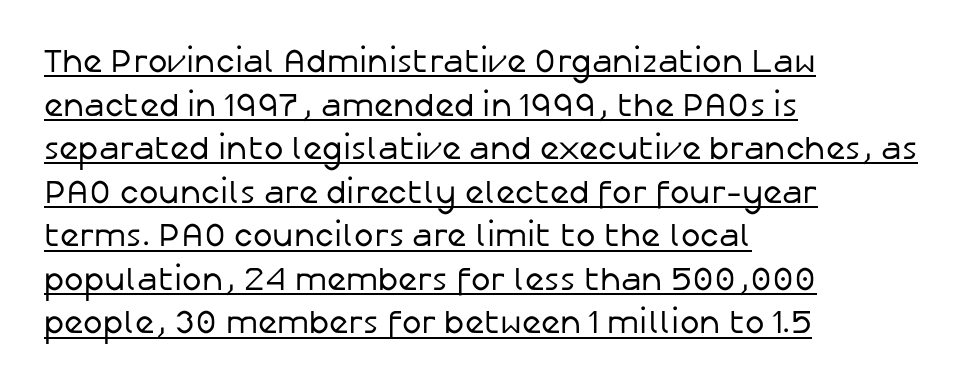
No heavy texture on the line: the type isn't bold. The rendering uses natural spacing where letterforms have individual widths. Each line of the rendering has a horizontal stroke beneath the glyphs. The type sits square on the baseline with zero lean.
